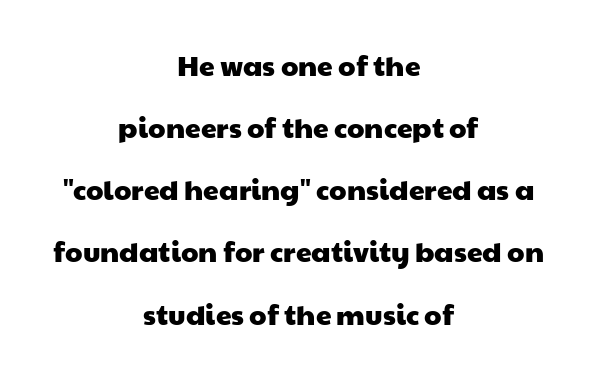
{"serif": "no", "width": "wide", "stroke_contrast": "low", "x_height": "medium", "monospaced": "no", "underline": "no", "align": "center", "line_spacing": "loose", "line_spacing_ratio": 2.22, "letter_spacing": "normal", "letter_spacing_em": 0.0, "glyph_px": 28}
